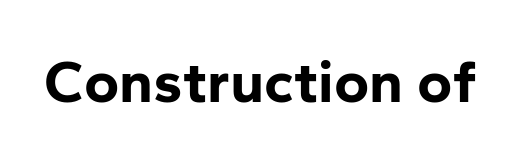
Q: Is the text bold? A: Yes.
Q: Is the text italic (slanted)? A: No, it is upright.
Q: Is the typeface a serif or a sans-serif typeface? A: Sans-serif.
Q: Is the text underlined? A: No.
Q: Is the spacing between letters normal or unusually wide? A: Normal.
Q: Width (condensed, normal, or wide)? A: Normal.
Q: Stroke contrast? A: Low.
Q: x-height? A: Medium.
Q: Monospaced? A: No.
